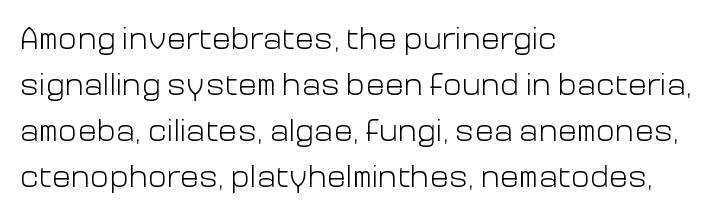
Weight: regular or lighter. Normally led — the rows are evenly, conventionally spaced. Nothing sits at the stroke ends, so this counts as sans-serif. How are the letters spaced? Ordinarily, with no added tracking. Looks like regular typesetting: each glyph gets only the width it needs. Rule under the text: the space is simply empty.
